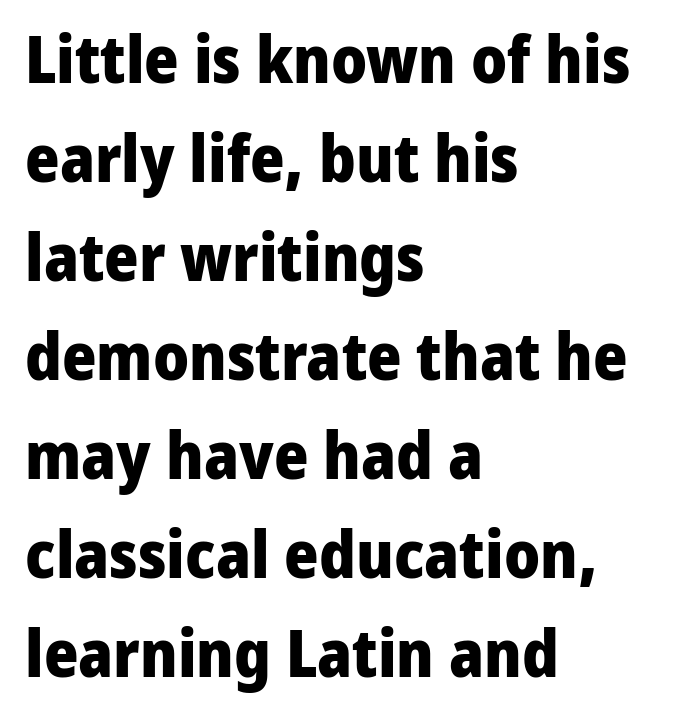
The passage shown is emphatically bold. Do the characters align in a grid? No, the font is proportional. The lettering stays uniformly vertical, giving the passage a roman look. Horizontal bands of white between lines are of average thickness.
